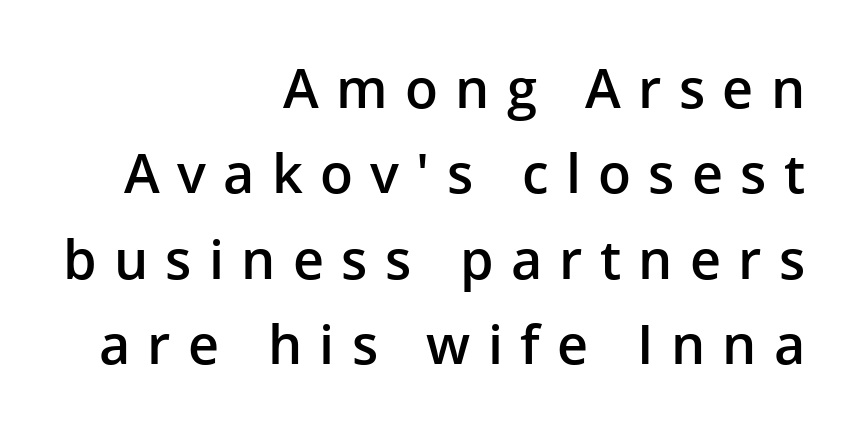
The rows are spaced the way most documents space them. Reading down the block, your eye finds every line finishing at a fixed right position. Loose tracking; the words dissolve into strings of separated letters. Does the type have serifs? No, each stem ends abruptly. This is the in-between weight designers call semibold or demi. These lines were composed using upright roman letters.
